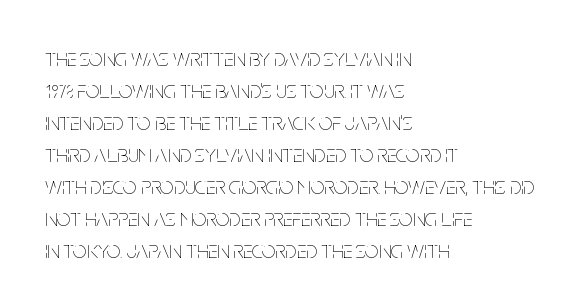
The image shows 24 px text type, upright; set left-aligned, normal line spacing (1.33x), normal letter spacing, not underlined.
